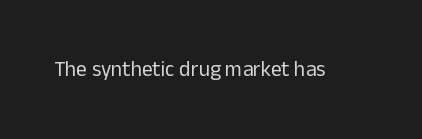
The passage shown is not underscored anywhere. The font's upright variant was chosen for this text. Stems here are at most as thick as an everyday book face. Observe the ordinary spacing: letters are neighbours, not strangers.
